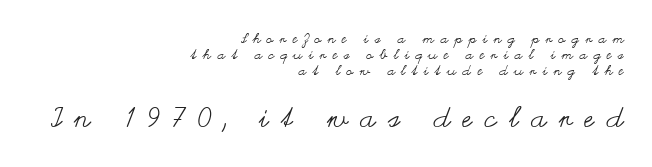
Q: Is the text bold? A: No.
Q: Is the text italic (slanted)? A: Yes.
Q: Is the text underlined? A: No.
Q: How is the paragraph aligned? A: Right-aligned.
Q: Is the spacing between letters normal or unusually wide? A: Unusually wide.
Q: Is the spacing between lines tight, normal or loose? A: Tight.
Q: Which block of text is set in a larger size, the first (top) or the second (bottom)? A: The second (bottom) one.
Q: Width (condensed, normal, or wide)? A: Wide.
Q: Stroke contrast? A: Medium.
Q: x-height? A: Small.
Q: Monospaced? A: No.
